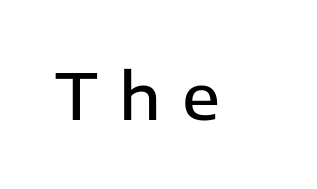
{"serif": "no", "italic": "no", "bold": "semi", "weight": "semibold", "width": "normal", "stroke_contrast": "low", "x_height": "medium", "monospaced": "no", "underline": "no", "letter_spacing": "wide", "letter_spacing_em": 0.34, "glyph_px": 63}
